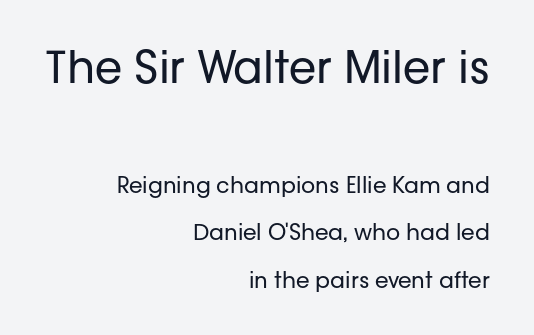
Here the glyphs are tracked normally, forming tight word shapes. The characters are drawn with everyday or finer stroke widths. Which of the two is more prominent by size? The first, at the top. The space between consecutive lines is lavish. Descenders are the only things crossing below the line.
